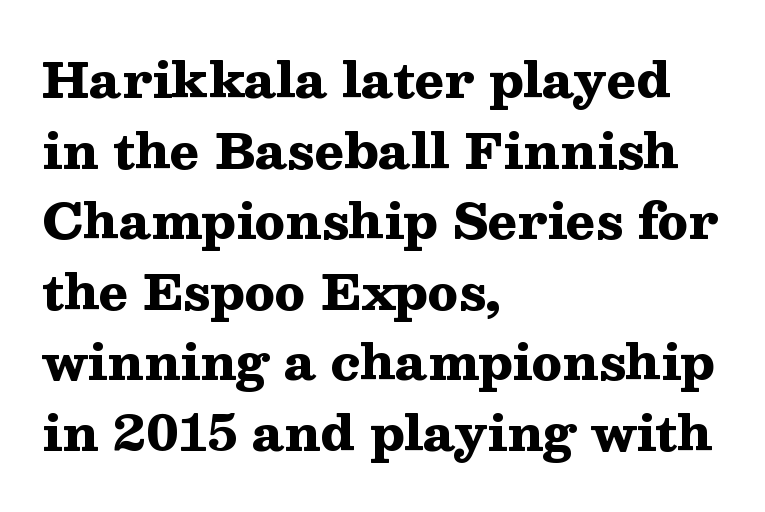
{"serif": "yes", "italic": "no", "bold": "yes", "weight": "heavy", "width": "wide", "stroke_contrast": "medium", "x_height": "medium", "monospaced": "no", "underline": "no", "align": "left", "line_spacing": "normal", "line_spacing_ratio": 1.44, "letter_spacing": "normal", "letter_spacing_em": 0.0, "glyph_px": 49}
